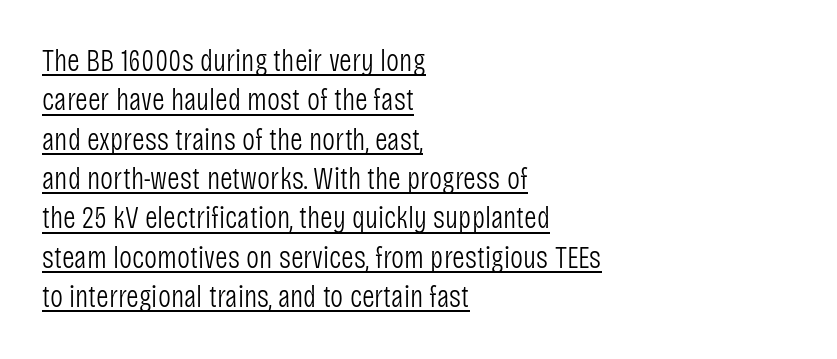
Q: Is the text bold? A: No.
Q: Is the text italic (slanted)? A: No, it is upright.
Q: Is the typeface a serif or a sans-serif typeface? A: Sans-serif.
Q: Is the text underlined? A: Yes.
Q: How is the paragraph aligned? A: Left-aligned.
Q: Is the spacing between letters normal or unusually wide? A: Normal.
Q: Is the spacing between lines tight, normal or loose? A: Normal.
Q: Width (condensed, normal, or wide)? A: Condensed.
Q: Stroke contrast? A: Low.
Q: x-height? A: Large.
Q: Monospaced? A: No.
